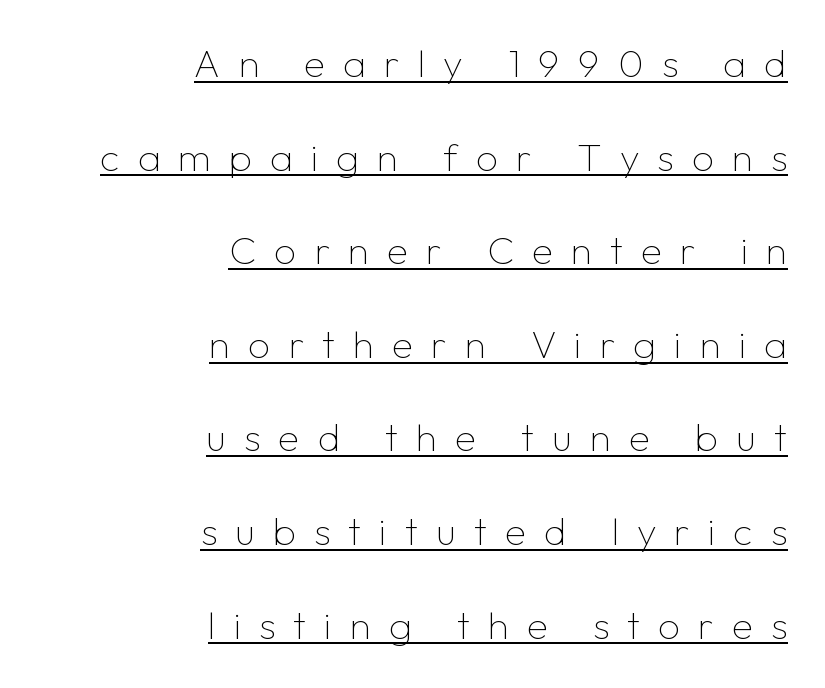
Q: Is the text bold? A: No.
Q: Is the text italic (slanted)? A: No, it is upright.
Q: Is the typeface a serif or a sans-serif typeface? A: Sans-serif.
Q: Is the text underlined? A: Yes.
Q: How is the paragraph aligned? A: Right-aligned.
Q: Is the spacing between letters normal or unusually wide? A: Unusually wide.
Q: Is the spacing between lines tight, normal or loose? A: Loose.
Q: Width (condensed, normal, or wide)? A: Normal.
Q: Stroke contrast? A: Low.
Q: x-height? A: Medium.
Q: Monospaced? A: No.
